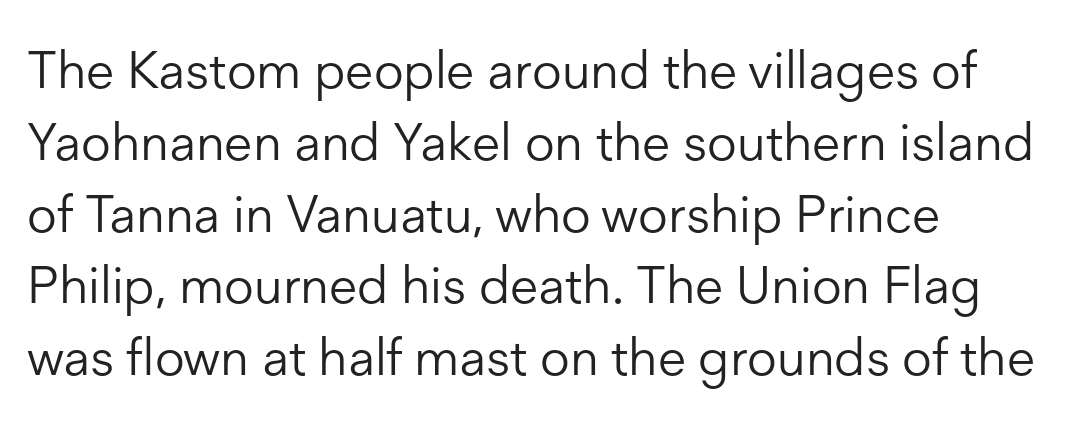
The image shows 52 px light sans-serif type, upright; set normal line spacing (1.38x), normal letter spacing, not underlined; low stroke contrast and a medium x-height.
